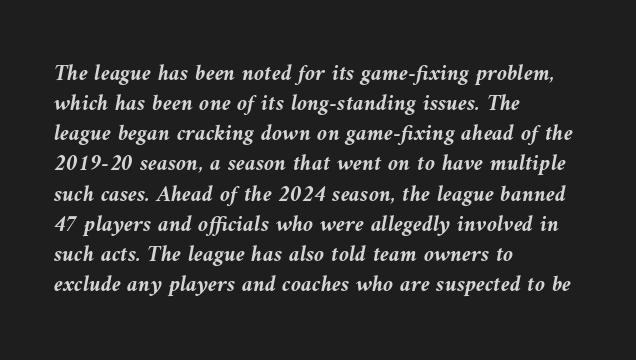
The image shows 23 px bold type, italic (leaning left); set left-aligned, normal line spacing (1.31x), normal letter spacing, not underlined.
